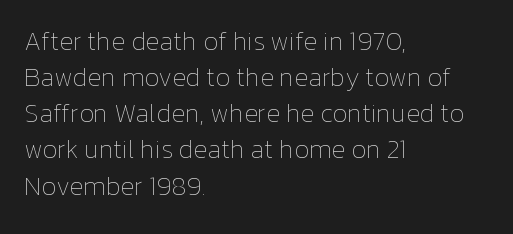
The image shows 26 px text type, upright; set left-aligned, normal line spacing (1.39x), normal letter spacing, not underlined.
